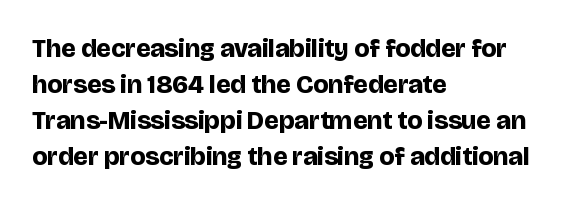
Q: Is the text bold? A: Yes.
Q: Is the text italic (slanted)? A: No, it is upright.
Q: Is the text underlined? A: No.
Q: How is the paragraph aligned? A: Left-aligned.
Q: Is the spacing between letters normal or unusually wide? A: Normal.
Q: Is the spacing between lines tight, normal or loose? A: Normal.
